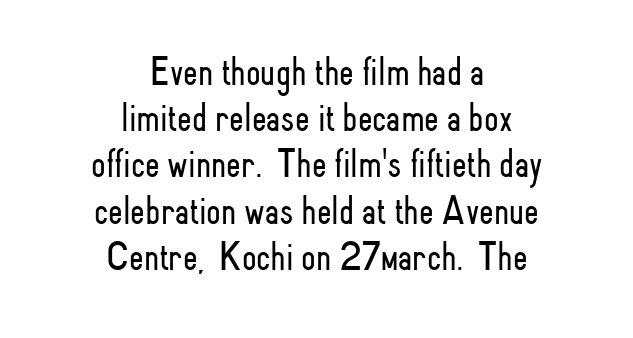
{"serif": "no", "italic": "no", "bold": "no", "weight": "light", "width": "condensed", "stroke_contrast": "low", "x_height": "small", "monospaced": "no", "underline": "no", "align": "center", "line_spacing": "tight", "line_spacing_ratio": 1.1, "letter_spacing": "normal", "letter_spacing_em": 0.0, "glyph_px": 42}
